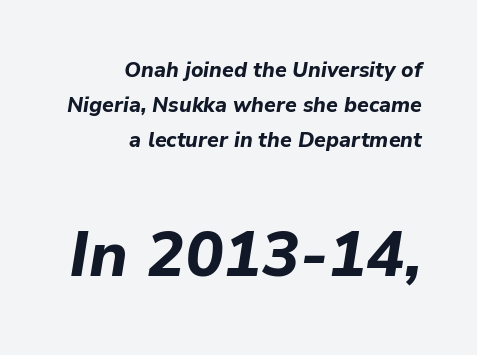
The image shows 64 px bold type, italic (leaning right); set right-aligned, normal line spacing (1.67x), normal letter spacing, not underlined; the second (bottom) block is 3.05x larger; low stroke contrast and a medium x-height.
